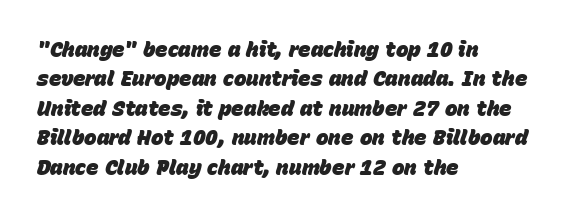
Q: Is the text bold? A: Yes.
Q: Is the text italic (slanted)? A: Yes, it leans right by about 15 degrees.
Q: Is the text underlined? A: No.
Q: How is the paragraph aligned? A: Left-aligned.
Q: Is the spacing between letters normal or unusually wide? A: Normal.
Q: Is the spacing between lines tight, normal or loose? A: Normal.
